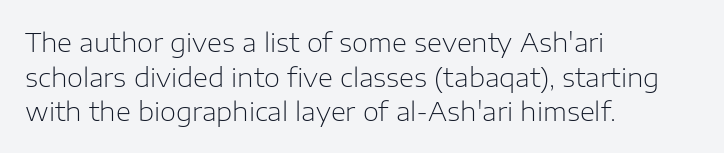
No chunkiness to these letters — they're not bold. A classic flush-left, rag-right setting is used for this passage. One glance says typical: line gaps are just what's usual. The letters sit at their default tracking, neither squeezed nor spread.
